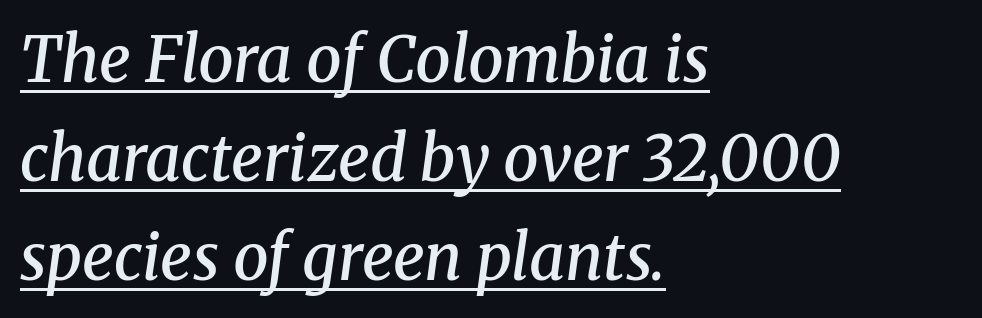
Weight: semibold (demi). Line beginnings align vertically; line endings do not. The passage shown is typed in a proportional face where columns would drift. The passage shown stacks its lines at a standard gap. The type is set solid horizontally, with unmodified tracking. Serifs: yes, visible at the terminals of the letterforms.
